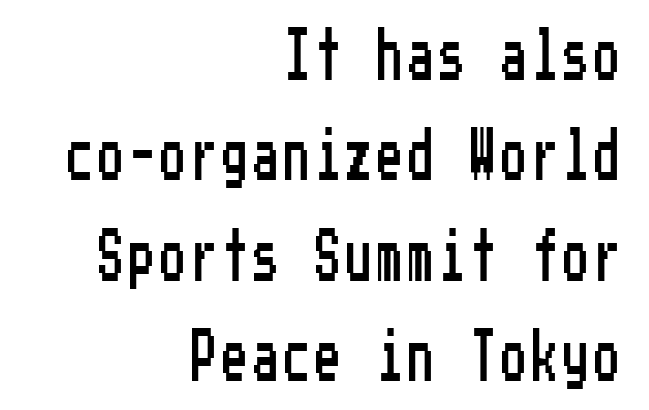
Nobody drew a line under any word here. The font family rendered here belongs to the sans-serif group. The vertical gap from one line to the next is large. The ragged edge is on the left, which tells us the setting is flush right.
